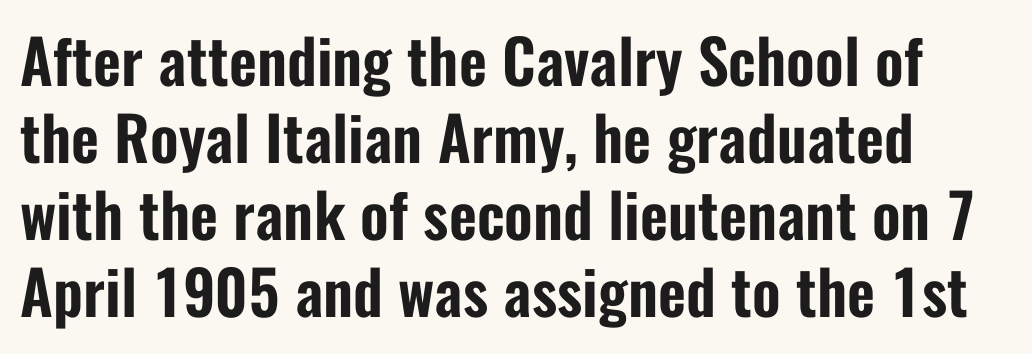
The rendering uses a moderate line-height, typical for paragraphs. Do the letters lean? They stand straight. You could not count columns in this text — the font is proportionally spaced. The typeface chosen for these lines omits serifs.
